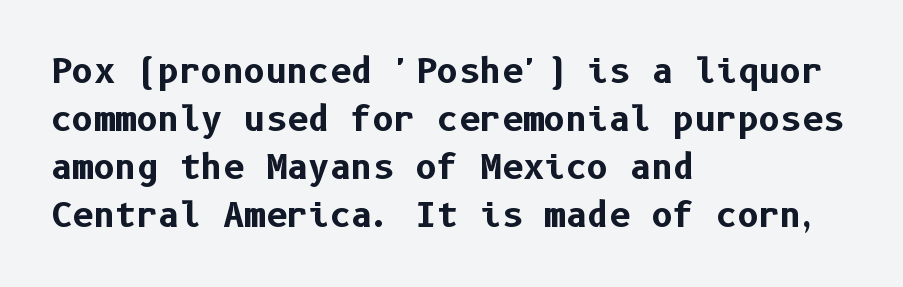
The image shows 33 px bold sans-serif type, upright; set left-aligned, normal line spacing (1.45x), normal letter spacing, not underlined; low stroke contrast and a medium x-height.
